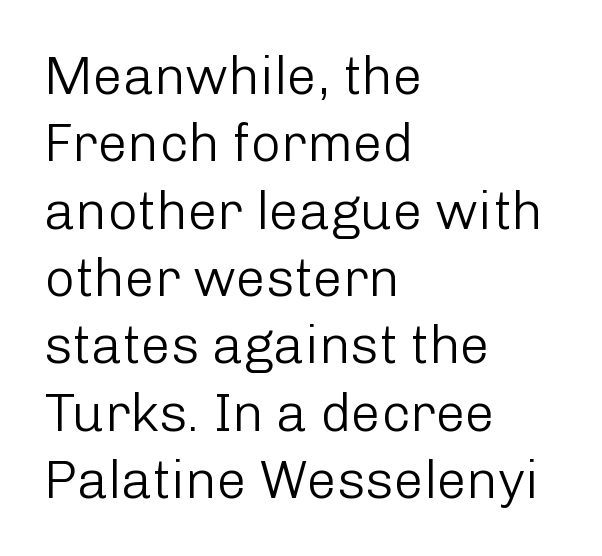
{"serif": "no", "italic": "no", "bold": "no", "weight": "light", "width": "normal", "stroke_contrast": "low", "x_height": "medium", "monospaced": "no", "underline": "no", "align": "left", "line_spacing": "normal", "line_spacing_ratio": 1.27, "letter_spacing": "normal", "letter_spacing_em": 0.0, "glyph_px": 53}
